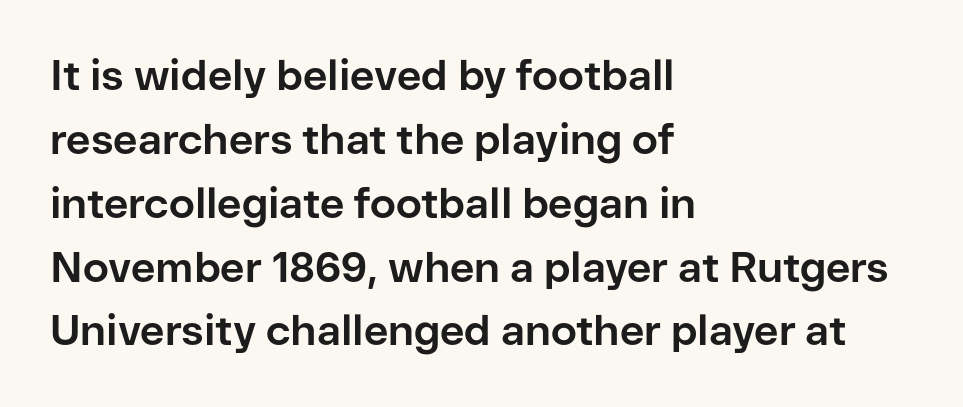
The image shows 42 px bold sans-serif type, upright; set left-aligned, normal line spacing (1.52x), normal letter spacing, not underlined; low stroke contrast and a medium x-height.
